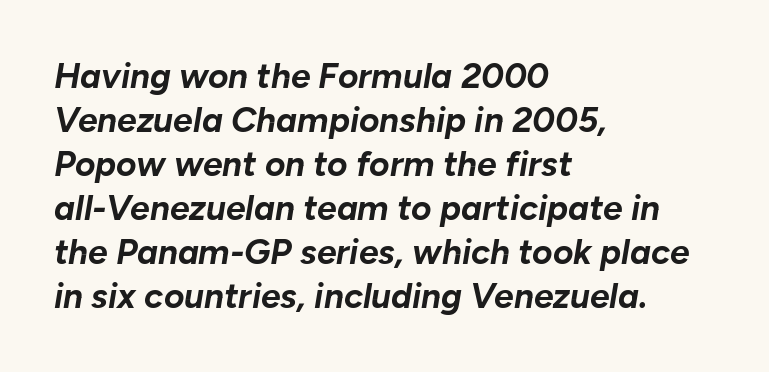
The image shows 35 px bold type, italic (leaning right); set left-aligned, normal line spacing (1.26x), normal letter spacing, not underlined; low stroke contrast and a medium x-height.
